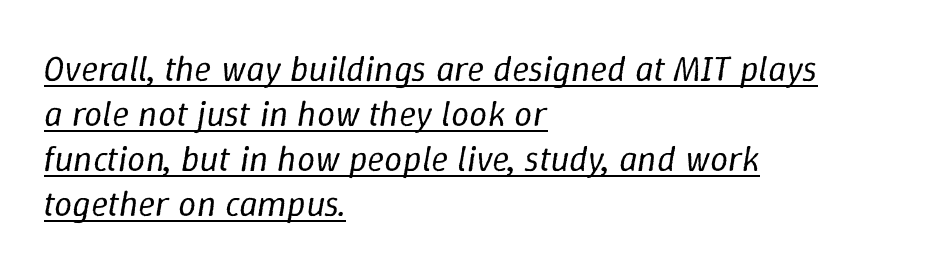
Compared with a typical body face, this is equally light or lighter still. Every character sits at an angle, as italics do. Descenders here cross a horizontal rule under the line. A normal amount of white space separates one row of letters from the next. The type is set solid horizontally, with unmodified tracking.
